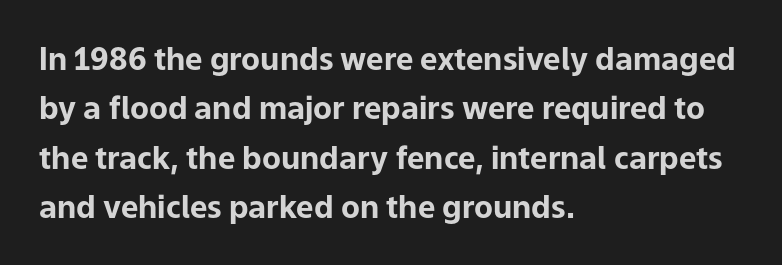
The image shows 31 px bold sans-serif type, upright; set left-aligned, normal line spacing (1.59x), normal letter spacing, not underlined; low stroke contrast and a medium x-height.
